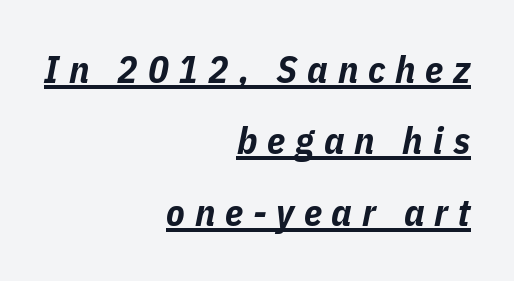
The image shows 38 px bold, condensed type, italic (leaning right); set right-aligned, line spacing 1.88x, unusually wide letter spacing (+0.26 em), underlined; low stroke contrast and a medium x-height.
